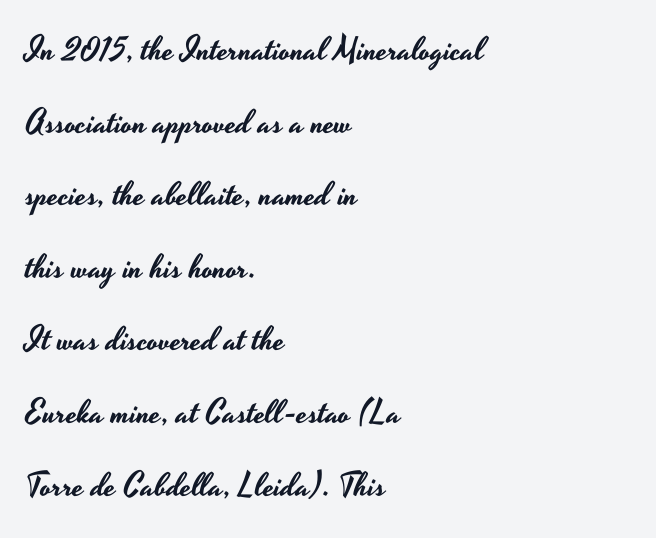
Type style note: lacks serifs. In terms of leading, this rendering errs on the spacious side. You could not count columns in this text — the font is proportionally spaced. Left-aligned paragraph, ragged on the right. Descenders are the only things crossing below the line.
